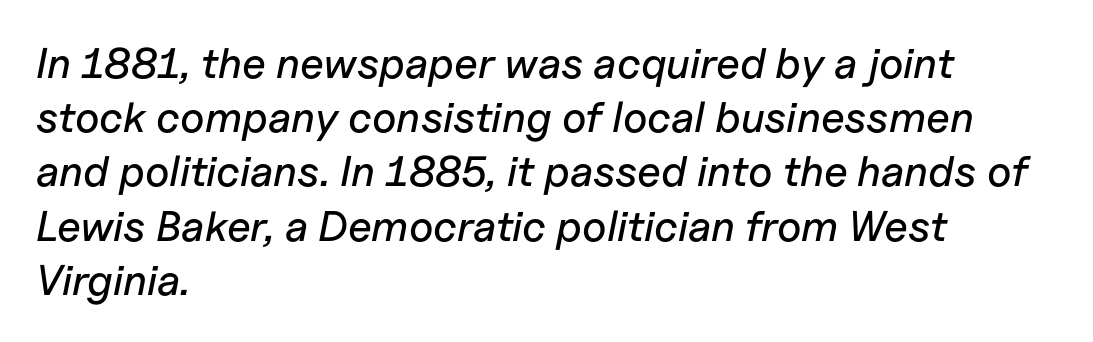
The specimen reads as italic at a glance. Each letter keeps its own natural width here, so spacing adapts to shape. Reading down the column, the eye jumps a familiar distance to each next line. The paragraph has a hard left edge and a soft right edge. Words float on clear page, feet unadorned. You could call the tracking neutral — neither tight nor loose.
